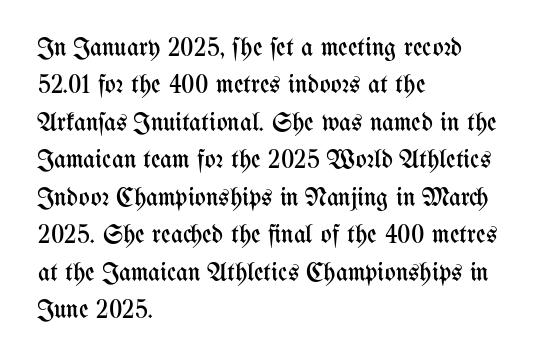
{"italic": "no", "bold": "no", "underline": "no", "align": "left", "line_spacing": "normal", "line_spacing_ratio": 1.44, "letter_spacing": "normal", "letter_spacing_em": 0.0, "glyph_px": 26}
